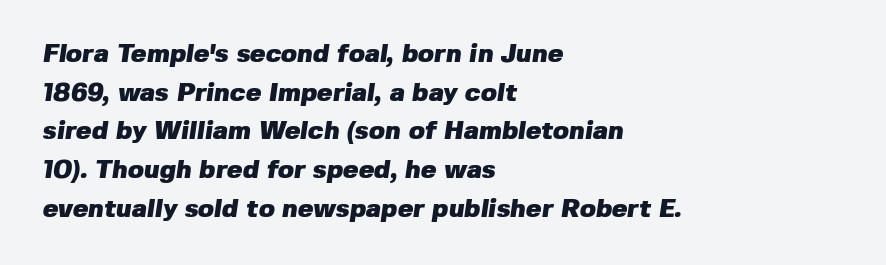
The string is rendered with underlining switched off. Caption: bold face, heavy strokes. The rendering uses a moderate line-height, typical for paragraphs. The gaps between neighbouring characters are ordinary and unremarkable. Every row of glyphs begins at an identical x-position on the left.
